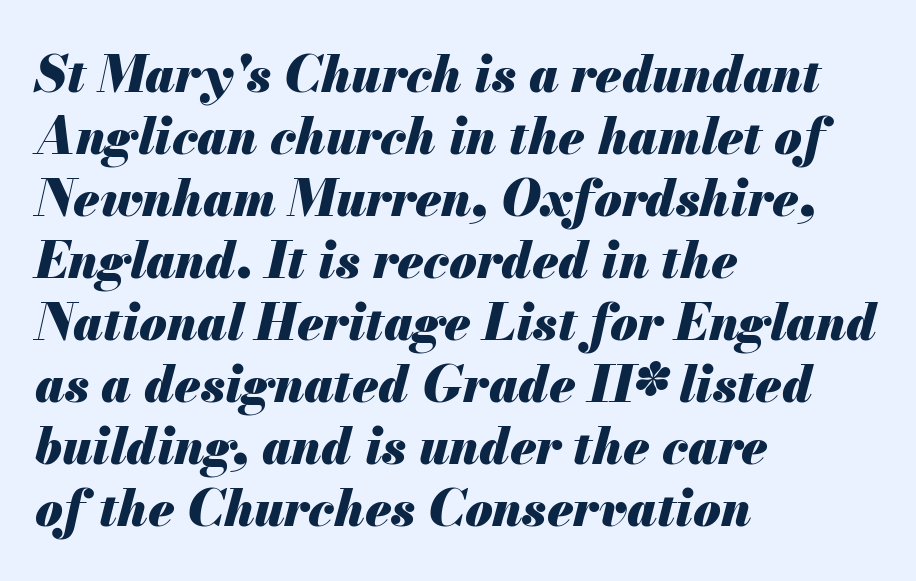
Q: Is the text bold? A: Yes.
Q: Is the text italic (slanted)? A: Yes, it leans right by about 13 degrees.
Q: Is the text underlined? A: No.
Q: How is the paragraph aligned? A: Left-aligned.
Q: Is the spacing between letters normal or unusually wide? A: Normal.
Q: Width (condensed, normal, or wide)? A: Normal.
Q: Stroke contrast? A: Medium.
Q: x-height? A: Small.
Q: Monospaced? A: No.
